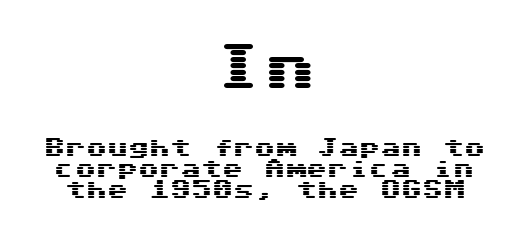
{"serif": "no", "italic": "no", "width": "wide", "stroke_contrast": "medium", "x_height": "medium", "underline": "no", "align": "center", "line_spacing": "tight", "line_spacing_ratio": 1.0, "letter_spacing": "normal", "letter_spacing_em": 0.0, "larger_block": "first", "size_ratio": 2.48, "glyph_px": 52}
